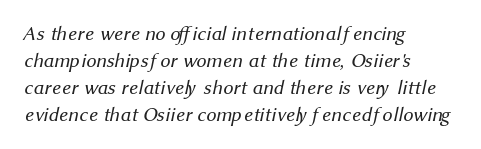
{"bold": "no", "underline": "no", "align": "left", "line_spacing": "normal", "line_spacing_ratio": 1.35, "letter_spacing": "normal", "letter_spacing_em": 0.0, "glyph_px": 20}
